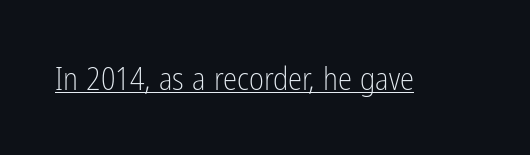
The image shows 32 px light, condensed sans-serif type, upright; set normal letter spacing, underlined; low stroke contrast and a medium x-height.
